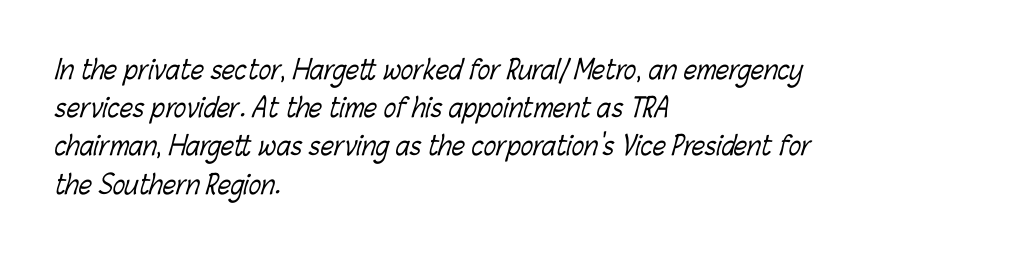
{"bold": "no", "underline": "no", "align": "left", "line_spacing": "normal", "line_spacing_ratio": 1.47, "letter_spacing": "normal", "letter_spacing_em": 0.0, "glyph_px": 26}
